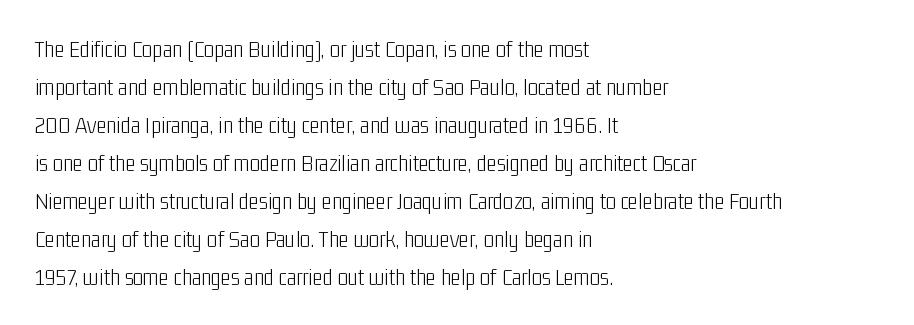
The image shows 24 px text type, upright; set left-aligned, normal line spacing (1.58x), normal letter spacing, not underlined.
